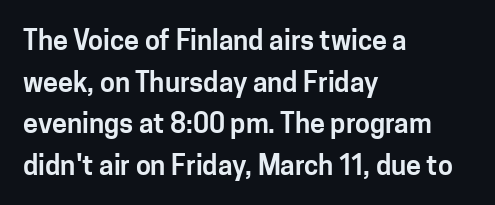
A typesetter would call this zero additional tracking. Line beginnings align vertically; line endings do not. The leading is moderate, giving the passage an even texture. No italicization has been applied; the sample stays upright. This rendering features lettering with no underline.
